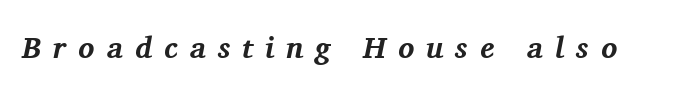
The face used here is seriffed, in the tradition of book romans. Here the designer chose a conventional face with non-uniform glyph widths. Check under the words: just untouched page. The glyphs have the mass of a bold cut. The type is letterspaced generously, with wide tracking. Quick note: italic.
